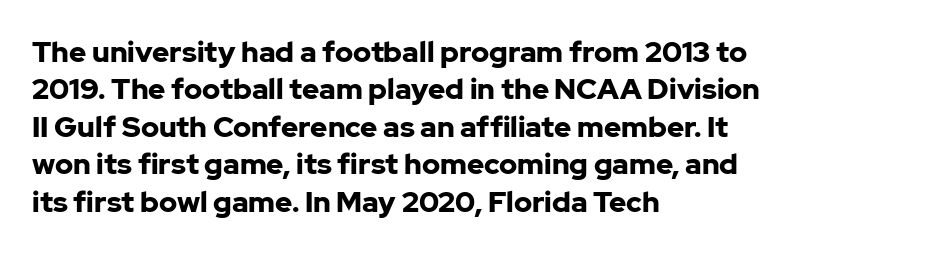
Q: Is the text bold? A: Yes.
Q: Is the text italic (slanted)? A: No, it is upright.
Q: Is the typeface a serif or a sans-serif typeface? A: Sans-serif.
Q: Is the text underlined? A: No.
Q: How is the paragraph aligned? A: Left-aligned.
Q: Is the spacing between letters normal or unusually wide? A: Normal.
Q: Is the spacing between lines tight, normal or loose? A: Normal.
Q: Width (condensed, normal, or wide)? A: Normal.
Q: Stroke contrast? A: Low.
Q: x-height? A: Medium.
Q: Monospaced? A: No.
